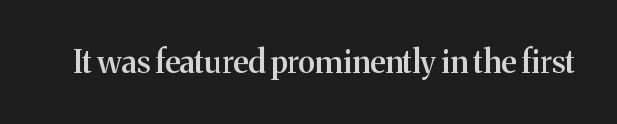
Posture: vertical. The gap between lines stays unmarked. The letters advance in unequal steps, a hallmark of proportional type. Check where the strokes stop: tiny serifs finish them off. Notice the strokes are somewhat thickened but not fully heavy: this is a semibold. Look at the tracking — it's just the regular setting, nothing added.
